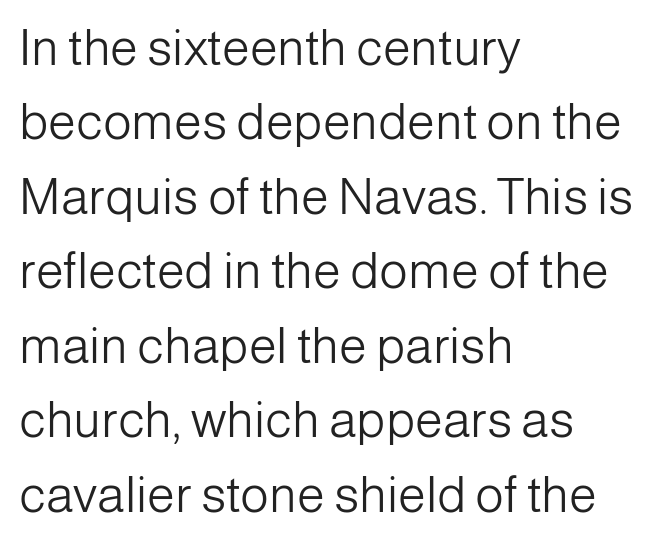
Vertical spacing — default. Quick note: underline off. Italic: no, the glyphs are upright roman. A light-to-regular cut is what we see here.
